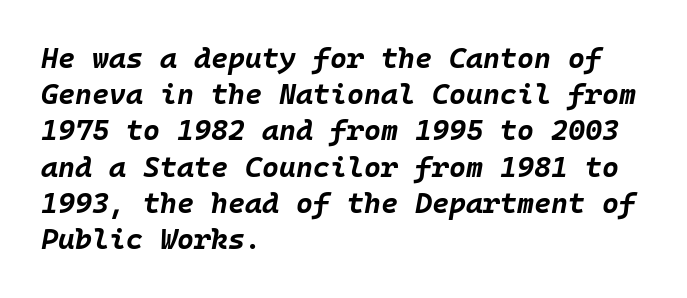
Plain, unruled lines of type. Stroke thickness is high; the sample reads as a true bold. The rendering keeps characters at their native spacing. Note the uniform advance width — an 'i' takes as much space as an 'm'. Short and long lines alike share a common starting point at left.
